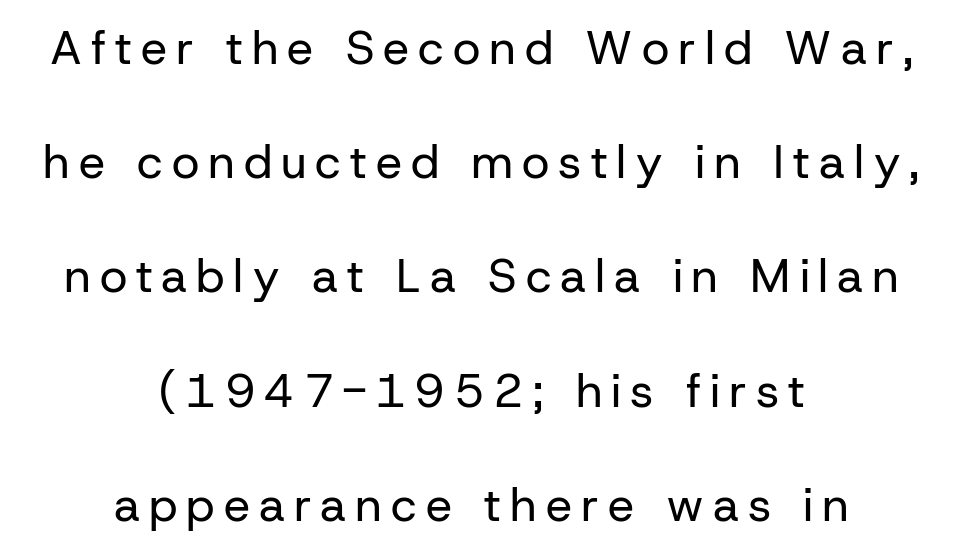
Q: Is the text bold? A: No.
Q: Is the text italic (slanted)? A: No, it is upright.
Q: Is the typeface a serif or a sans-serif typeface? A: Sans-serif.
Q: Is the text underlined? A: No.
Q: How is the paragraph aligned? A: Centered.
Q: Is the spacing between lines tight, normal or loose? A: Loose.
Q: Width (condensed, normal, or wide)? A: Normal.
Q: Stroke contrast? A: Low.
Q: x-height? A: Medium.
Q: Monospaced? A: No.
